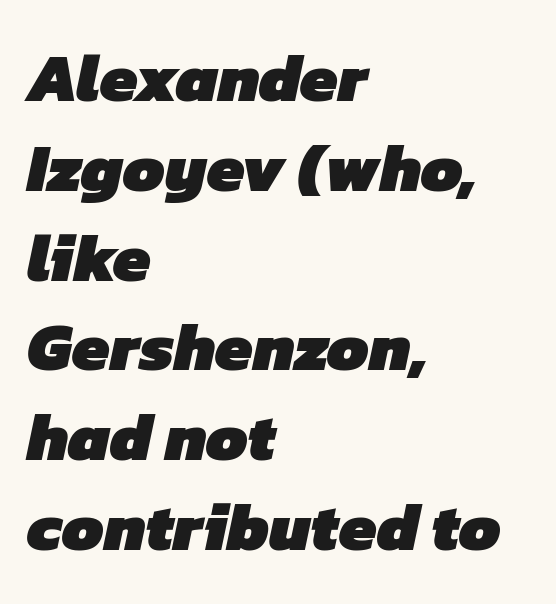
Q: Is the text bold? A: Yes.
Q: Is the typeface a serif or a sans-serif typeface? A: Sans-serif.
Q: Is the text underlined? A: No.
Q: How is the paragraph aligned? A: Left-aligned.
Q: Is the spacing between letters normal or unusually wide? A: Normal.
Q: Is the spacing between lines tight, normal or loose? A: Normal.
Q: Width (condensed, normal, or wide)? A: Normal.
Q: Stroke contrast? A: Low.
Q: x-height? A: Medium.
Q: Monospaced? A: No.
